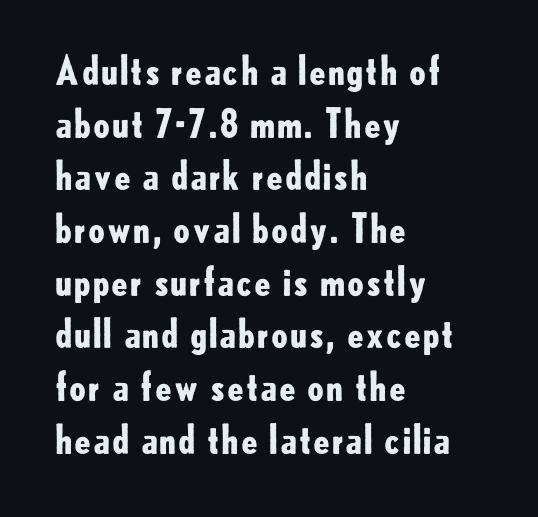
The image shows 39 px bold sans-serif type, upright; set left-aligned, normal line spacing (1.35x), normal letter spacing, not underlined; low stroke contrast and a small x-height.
